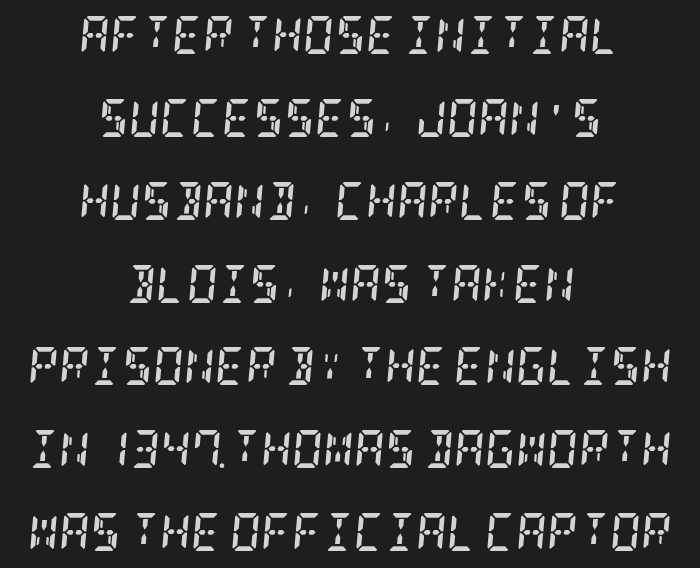
The image shows 38 px semibold, condensed serif type, italic (leaning right); set centered, loose line spacing (2.18x), normal letter spacing, not underlined; low stroke contrast and a large x-height.
